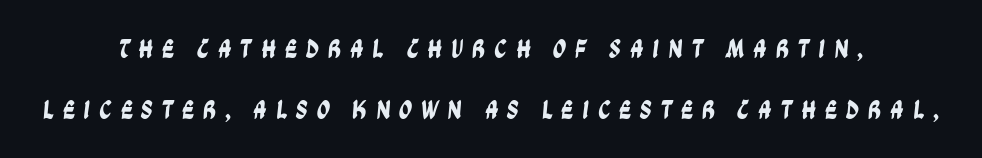
The image shows 27 px text type; set centered, loose line spacing (2.27x), unusually wide letter spacing (+0.31 em), not underlined.
